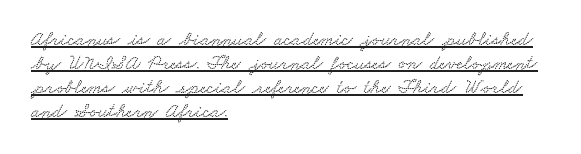
Descenders here cross a horizontal rule under the line. Standard letterfit; no display-style spreading of the glyphs. A student would call this left alignment; a typographer would say flush left, rag right.
